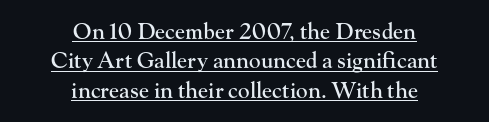
The image shows 22 px text type, upright; set centered, normal line spacing (1.34x), normal letter spacing, underlined.
